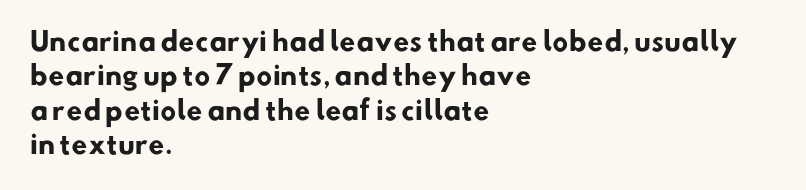
The rendering anchors every line to the left-hand side. The gap between lines stays unmarked. The characters look thick and weighty, a clear bold. Normally led — the rows are evenly, conventionally spaced. Letter spacing: default.
